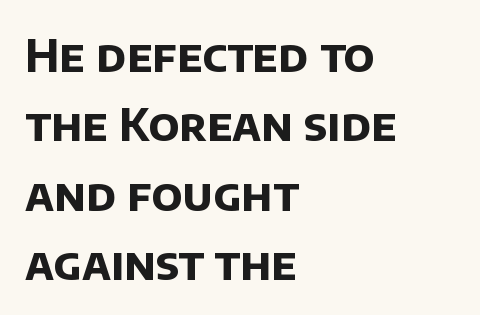
Q: Is the text bold? A: Yes.
Q: Is the typeface a serif or a sans-serif typeface? A: Sans-serif.
Q: Is the text underlined? A: No.
Q: How is the paragraph aligned? A: Left-aligned.
Q: Is the spacing between letters normal or unusually wide? A: Normal.
Q: Is the spacing between lines tight, normal or loose? A: Normal.
Q: Width (condensed, normal, or wide)? A: Normal.
Q: Stroke contrast? A: Low.
Q: x-height? A: Large.
Q: Monospaced? A: No.
